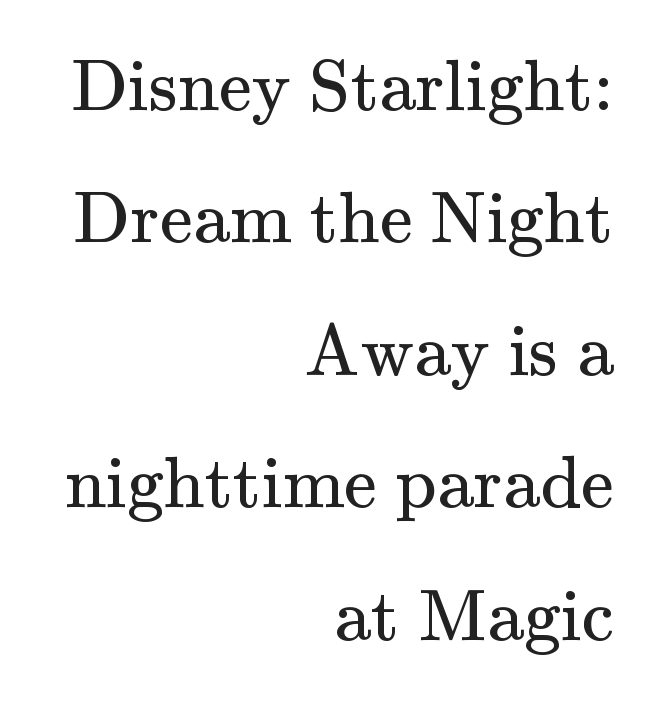
{"serif": "yes", "italic": "no", "bold": "no", "weight": "regular", "width": "normal", "stroke_contrast": "medium", "x_height": "small", "monospaced": "no", "underline": "no", "align": "right", "line_spacing_ratio": 1.79, "letter_spacing": "normal", "letter_spacing_em": 0.0, "glyph_px": 74}
